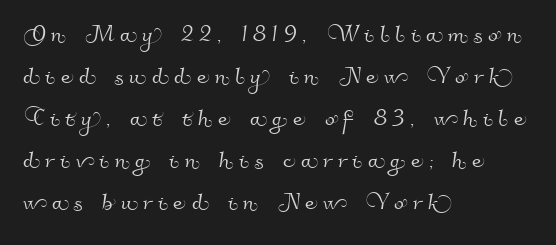
{"serif": "no", "width": "normal", "stroke_contrast": "high", "x_height": "small", "monospaced": "no", "underline": "no", "align": "left", "line_spacing": "normal", "line_spacing_ratio": 1.45, "glyph_px": 29}
